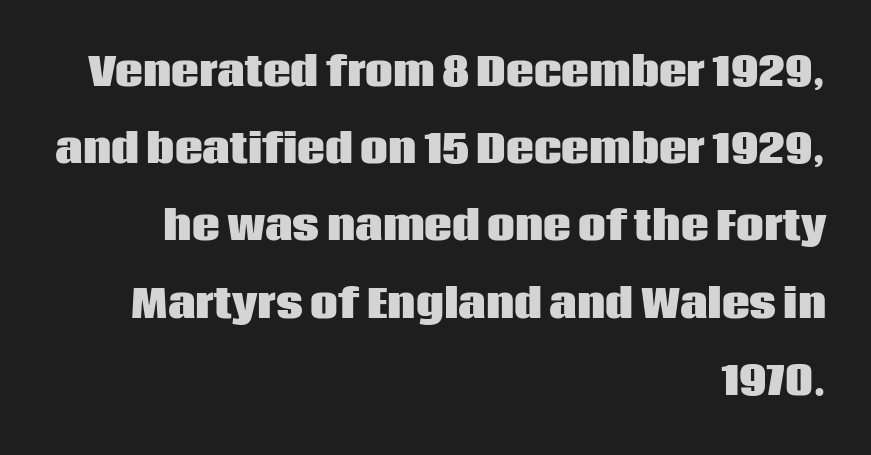
The image shows 39 px heavy sans-serif type, upright; set right-aligned, loose line spacing (1.98x), normal letter spacing, not underlined; low stroke contrast and a large x-height.
